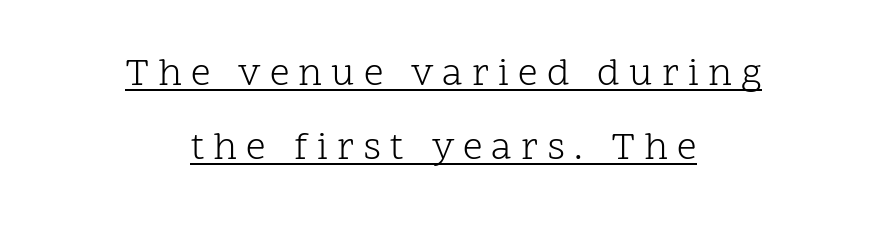
{"serif": "yes", "italic": "no", "bold": "no", "weight": "light", "width": "normal", "stroke_contrast": "low", "x_height": "medium", "monospaced": "no", "underline": "yes", "align": "center", "line_spacing": "loose", "line_spacing_ratio": 1.91, "letter_spacing": "wide", "letter_spacing_em": 0.23, "glyph_px": 39}
